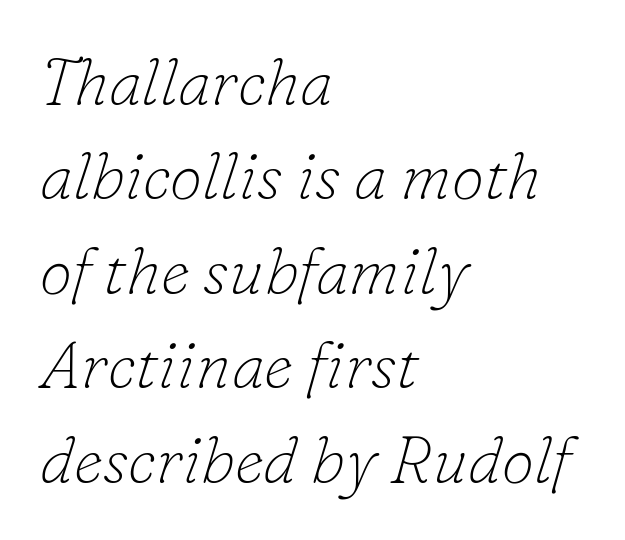
Does the lettering tilt? It does — this is italic. The baseline area is clear. Is there much room between lines? A standard amount, neither cramped nor airy. The lines in this sample share a left origin and differ only in where they stop.
